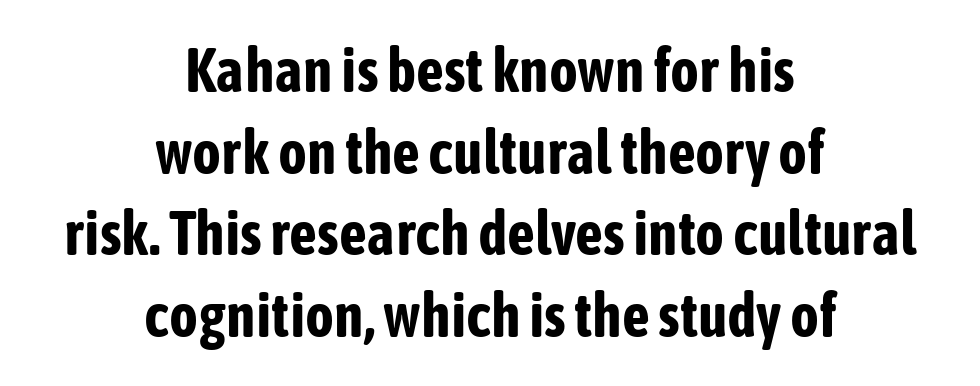
Q: Is the text bold? A: Yes.
Q: Is the text italic (slanted)? A: No, it is upright.
Q: Is the typeface a serif or a sans-serif typeface? A: Sans-serif.
Q: Is the text underlined? A: No.
Q: How is the paragraph aligned? A: Centered.
Q: Is the spacing between letters normal or unusually wide? A: Normal.
Q: Is the spacing between lines tight, normal or loose? A: Normal.
Q: Width (condensed, normal, or wide)? A: Condensed.
Q: Stroke contrast? A: Low.
Q: x-height? A: Medium.
Q: Monospaced? A: No.
